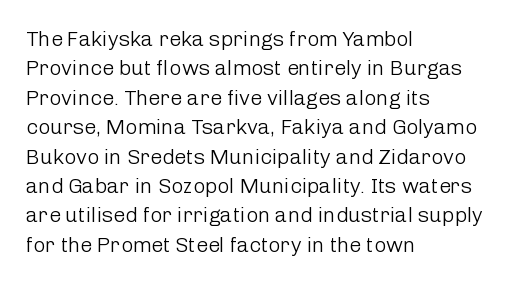
The image shows 21 px text type, upright; set left-aligned, normal line spacing (1.4x), normal letter spacing, not underlined.
